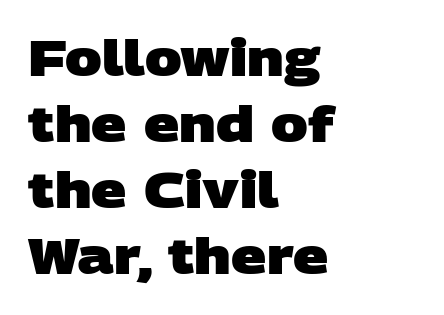
The image shows 49 px heavy, wide sans-serif type; set left-aligned, normal line spacing (1.35x), normal letter spacing, not underlined; low stroke contrast and a large x-height.
